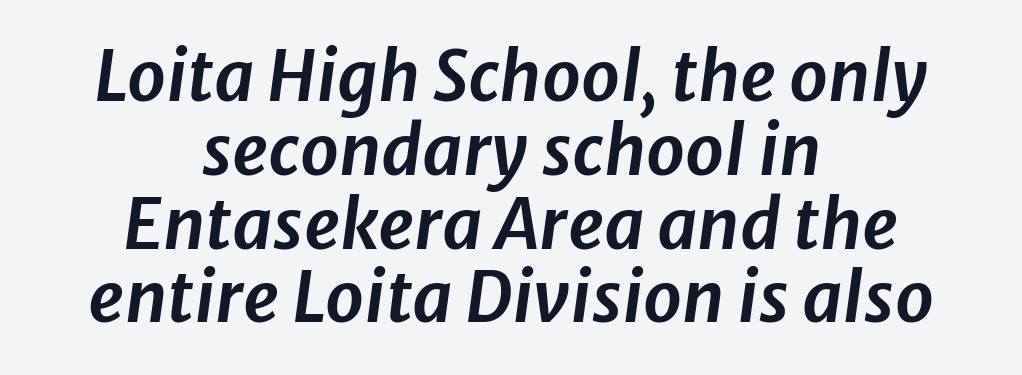
Q: Is the text italic (slanted)? A: Yes, it leans right by about 8 degrees.
Q: Is the text underlined? A: No.
Q: How is the paragraph aligned? A: Centered.
Q: Is the spacing between letters normal or unusually wide? A: Normal.
Q: Is the spacing between lines tight, normal or loose? A: Tight.
Q: Width (condensed, normal, or wide)? A: Normal.
Q: Stroke contrast? A: Low.
Q: x-height? A: Medium.
Q: Monospaced? A: No.
